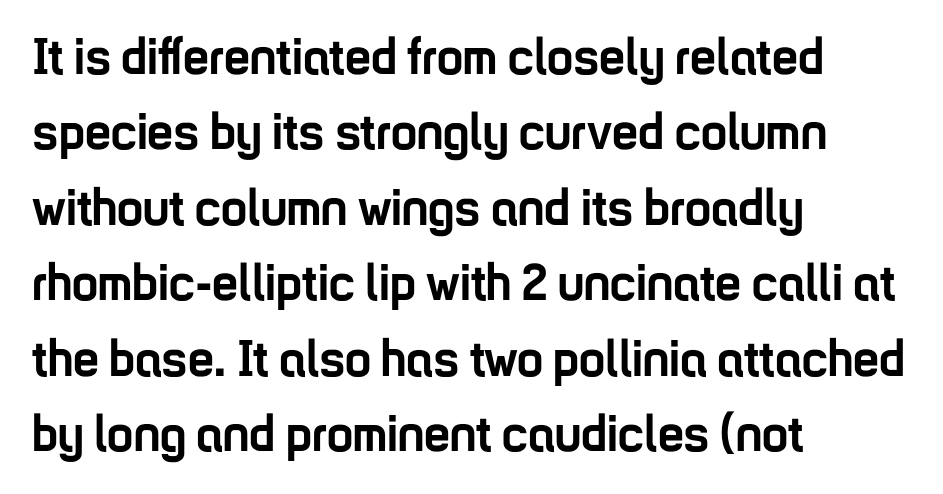
Q: Is the text bold? A: Yes.
Q: Is the text italic (slanted)? A: No, it is upright.
Q: Is the typeface a serif or a sans-serif typeface? A: Sans-serif.
Q: Is the text underlined? A: No.
Q: How is the paragraph aligned? A: Left-aligned.
Q: Is the spacing between letters normal or unusually wide? A: Normal.
Q: Is the spacing between lines tight, normal or loose? A: Normal.
Q: Width (condensed, normal, or wide)? A: Condensed.
Q: Stroke contrast? A: Low.
Q: x-height? A: Medium.
Q: Monospaced? A: No.
